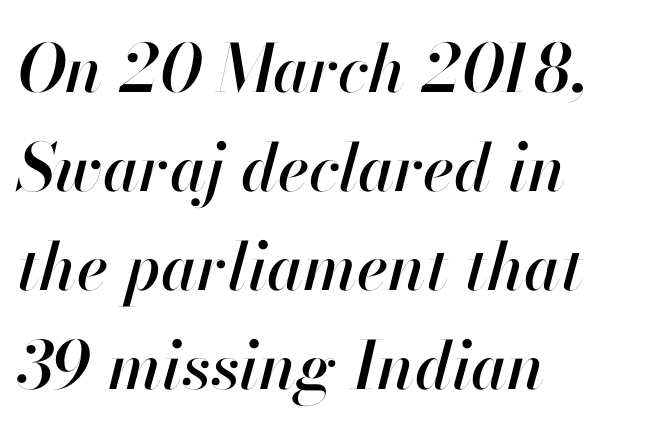
{"italic": "yes", "lean": "right", "slant_degrees": 13, "width": "normal", "stroke_contrast": "high", "x_height": "small", "monospaced": "no", "underline": "no", "align": "left", "line_spacing": "normal", "line_spacing_ratio": 1.5, "letter_spacing": "normal", "letter_spacing_em": 0.0, "glyph_px": 66}
